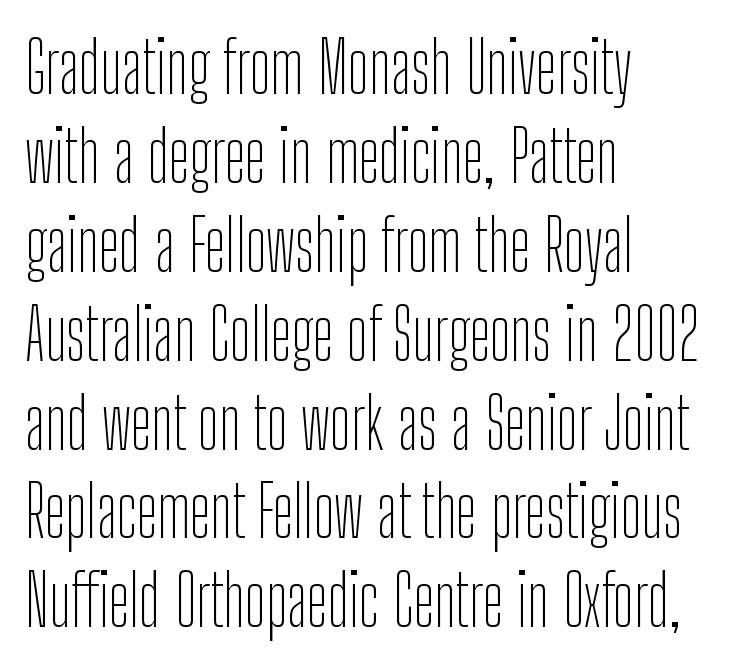
A sans-serif font was chosen for this passage. The letters stand straight up with perfectly vertical stems. Interline gaps are of average width in this sample. Each letter keeps its own natural width here, so spacing adapts to shape.
